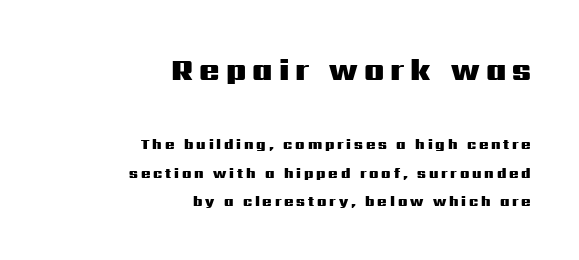
{"serif": "no", "italic": "no", "bold": "yes", "weight": "heavy", "width": "wide", "stroke_contrast": "medium", "x_height": "medium", "monospaced": "no", "underline": "no", "align": "right", "line_spacing": "loose", "line_spacing_ratio": 2.06, "letter_spacing": "wide", "letter_spacing_em": 0.2, "larger_block": "first", "size_ratio": 2.14, "glyph_px": 30}
